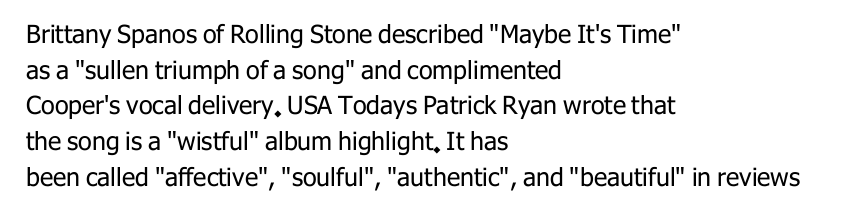
No word sits above an underline. These lines stack with their left ends in a neat column. The line-height multiplier appears to be the usual default. Ordinary non-slanted type is in use. Students, note that the glyphs here touch the page at normal intervals.
